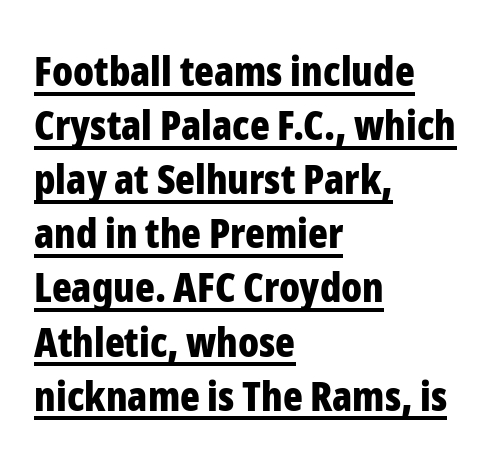
Glance below the letters and you will spot a drawn line. Italic? Not at all — the glyphs are vertical. Here the designer chose a conventional face with non-uniform glyph widths. Notice how the passage keeps a crisp vertical edge on the left only.
